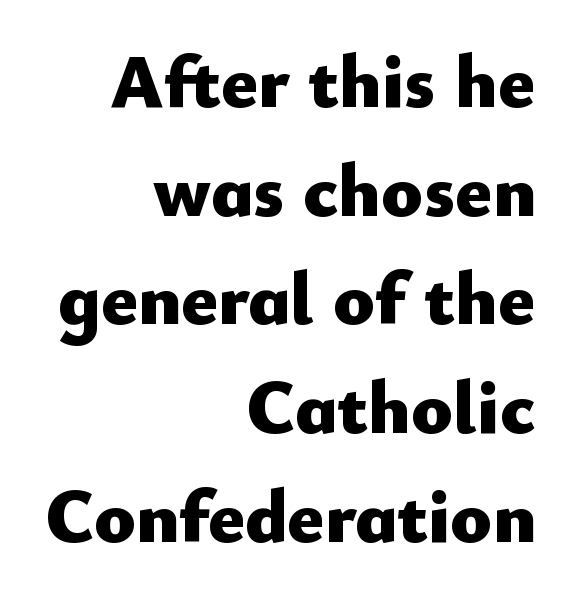
The image shows 76 px heavy sans-serif type, upright; set right-aligned, normal line spacing (1.43x), normal letter spacing, not underlined; low stroke contrast and a small x-height.
